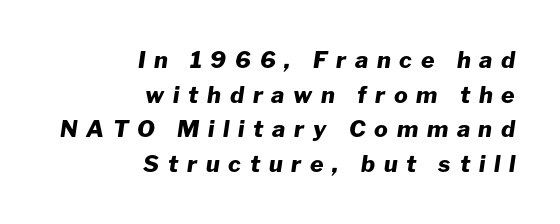
The image shows 23 px bold type, italic (leaning right); set right-aligned, normal line spacing (1.51x), unusually wide letter spacing (+0.38 em), not underlined.
